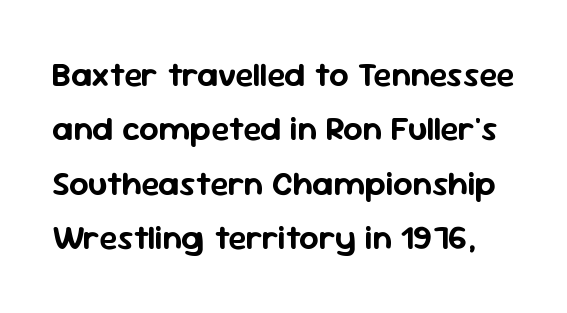
The rendering uses natural spacing where letterforms have individual widths. The baseline area is clear. Compared with typical body copy, the letter spacing here is the same. Each letter's strokes conclude bluntly, with no projecting serifs.
